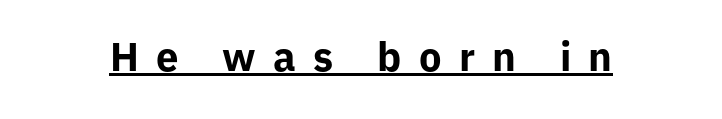
You could not count columns in this text — the font is proportionally spaced. Note: no serifs on the glyphs. The letters stand upright; this is a roman face. Decoration check: the copy is underlined. The rendering positions every line midway between the sides. The glyphs have the mass of a bold cut.
